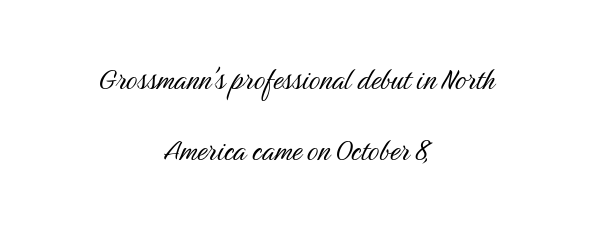
Q: Is the text bold? A: No.
Q: Is the text italic (slanted)? A: Yes.
Q: Is the typeface a serif or a sans-serif typeface? A: Sans-serif.
Q: Is the text underlined? A: No.
Q: How is the paragraph aligned? A: Centered.
Q: Is the spacing between letters normal or unusually wide? A: Normal.
Q: Is the spacing between lines tight, normal or loose? A: Loose.
Q: Width (condensed, normal, or wide)? A: Condensed.
Q: Stroke contrast? A: Medium.
Q: x-height? A: Medium.
Q: Monospaced? A: No.
